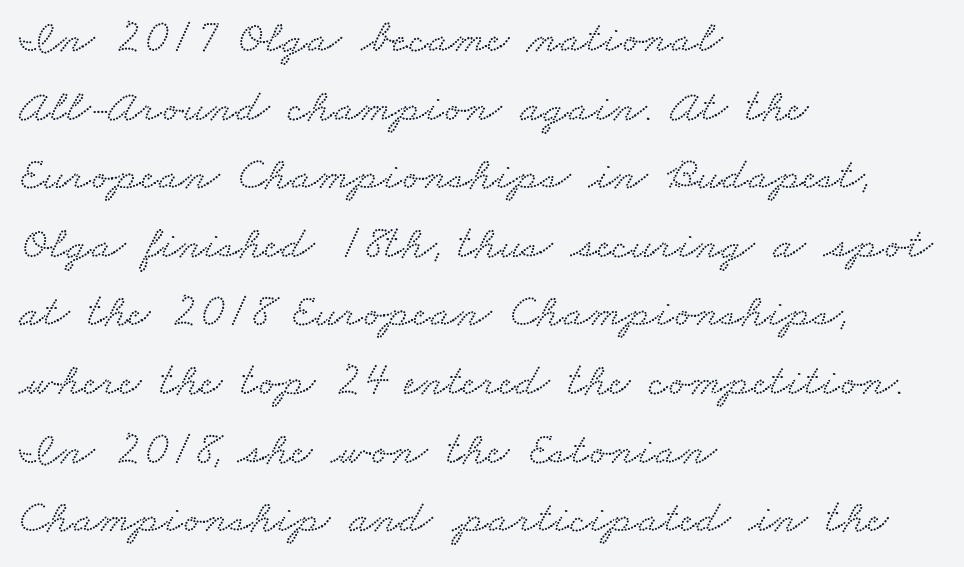
These lines keep a tight, regular rhythm from letter to letter. Horizontal bands of white between lines are of average thickness. Each row of text sits above clean, open space. The typesetter chose a ragged-right arrangement here. Think of a printed novel: that variable character pitch is what you see here.
